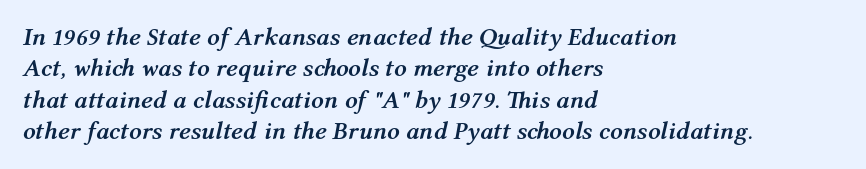
The image shows 25 px bold type, italic (leaning right); set left-aligned, normal line spacing (1.26x), normal letter spacing, not underlined.
